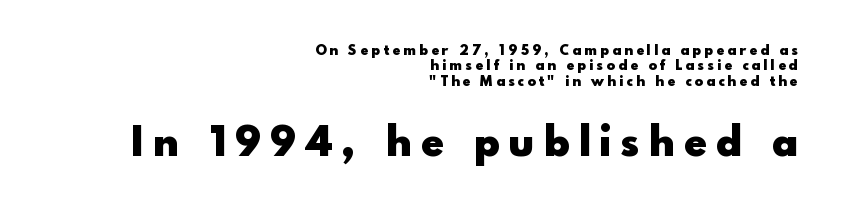
Cramped leading. A typesetter would mark this as roman, not italic. The ragged edge is on the left, which tells us the setting is flush right. Decoration check: the copy has no underline. You get the small type first, then a jump to larger type.
